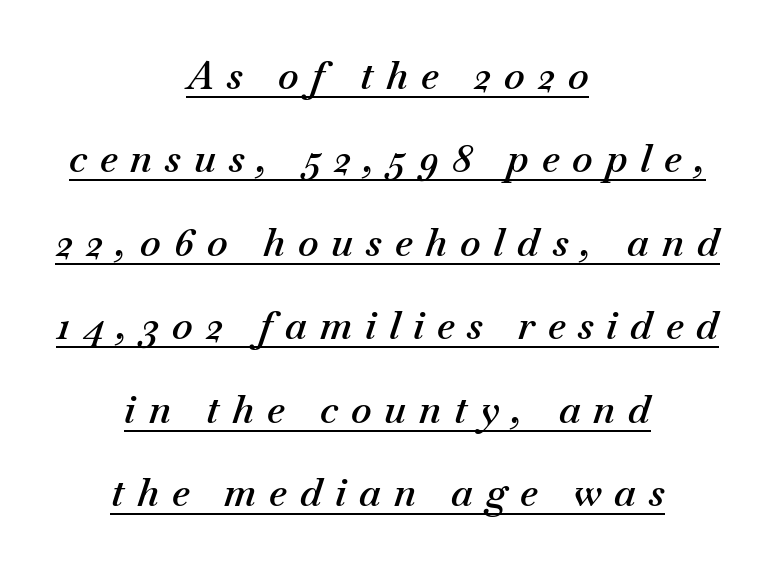
{"italic": "yes", "lean": "right", "slant_degrees": 18, "bold": "semi", "weight": "semibold", "width": "normal", "stroke_contrast": "medium", "x_height": "small", "monospaced": "no", "underline": "yes", "align": "center", "line_spacing": "loose", "line_spacing_ratio": 2.14, "letter_spacing": "wide", "letter_spacing_em": 0.33, "glyph_px": 39}
